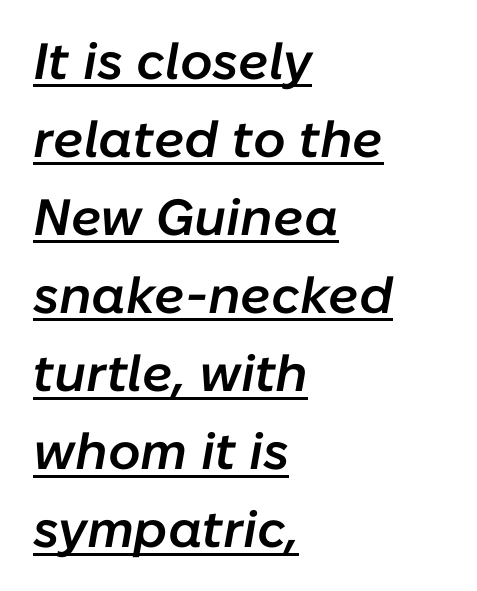
Here the glyphs are tracked normally, forming tight word shapes. Successive baselines arrive at the customary interval. Looks like regular typesetting: each glyph gets only the width it needs. In CSS terms this would be text-align: left. Weight: semibold (demi).
